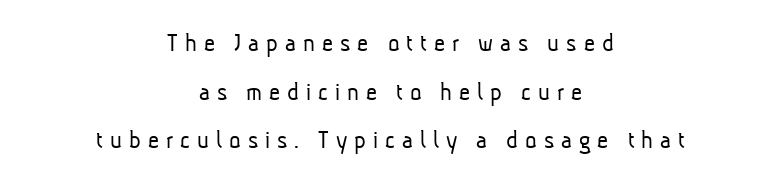
{"bold": "no", "underline": "no", "align": "center", "line_spacing_ratio": 1.8, "letter_spacing": "wide", "letter_spacing_em": 0.26, "glyph_px": 27}
